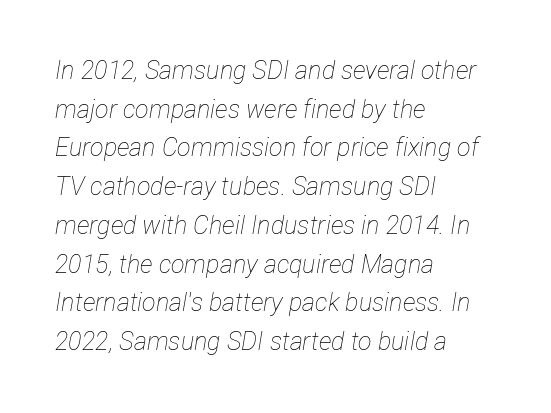
Q: Is the text bold? A: No.
Q: Is the text italic (slanted)? A: Yes, it leans right by about 12 degrees.
Q: Is the text underlined? A: No.
Q: How is the paragraph aligned? A: Left-aligned.
Q: Is the spacing between letters normal or unusually wide? A: Normal.
Q: Is the spacing between lines tight, normal or loose? A: Normal.
